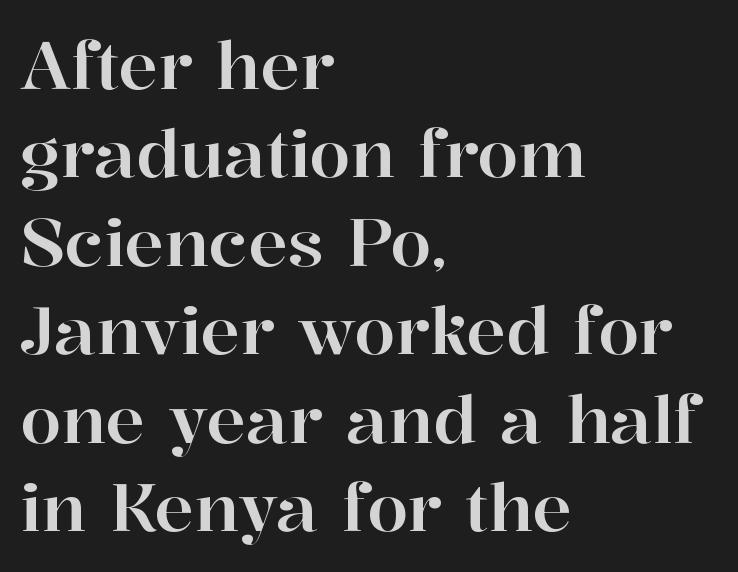
The image shows 66 px serif type, upright; set left-aligned, normal line spacing (1.34x), normal letter spacing, not underlined; high stroke contrast and a medium x-height.
